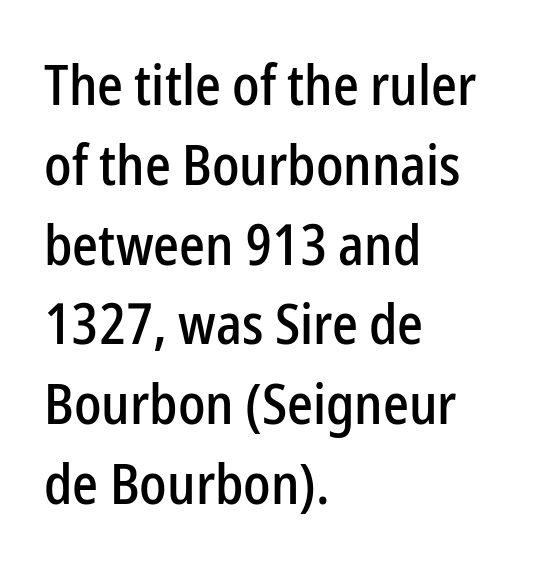
Q: Is the text italic (slanted)? A: No, it is upright.
Q: Is the typeface a serif or a sans-serif typeface? A: Sans-serif.
Q: Is the text underlined? A: No.
Q: How is the paragraph aligned? A: Left-aligned.
Q: Is the spacing between letters normal or unusually wide? A: Normal.
Q: Is the spacing between lines tight, normal or loose? A: Normal.
Q: Width (condensed, normal, or wide)? A: Condensed.
Q: Stroke contrast? A: Low.
Q: x-height? A: Medium.
Q: Monospaced? A: No.
